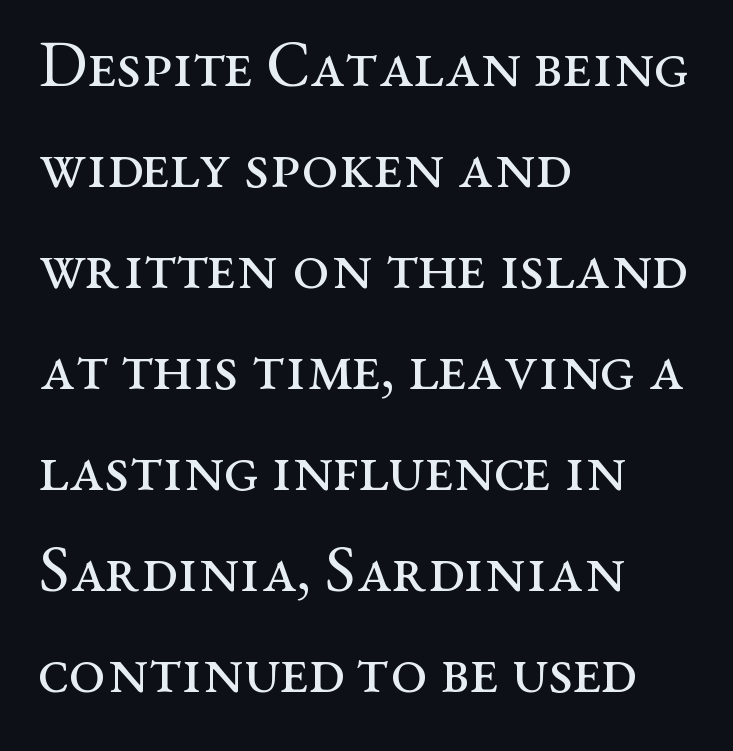
Q: Is the text bold? A: No.
Q: Is the text italic (slanted)? A: No, it is upright.
Q: Is the typeface a serif or a sans-serif typeface? A: Serif.
Q: Is the text underlined? A: No.
Q: How is the paragraph aligned? A: Left-aligned.
Q: Is the spacing between letters normal or unusually wide? A: Normal.
Q: Is the spacing between lines tight, normal or loose? A: Normal.
Q: Width (condensed, normal, or wide)? A: Wide.
Q: Stroke contrast? A: Medium.
Q: x-height? A: Medium.
Q: Monospaced? A: No.
